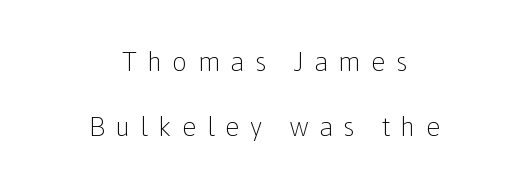
{"italic": "no", "bold": "no", "underline": "no", "align": "center", "line_spacing": "loose", "line_spacing_ratio": 2.41, "letter_spacing": "wide", "letter_spacing_em": 0.37, "glyph_px": 27}
